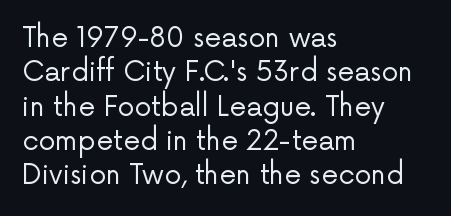
The image shows 27 px text type, upright; set left-aligned, normal line spacing (1.27x), normal letter spacing, not underlined.
